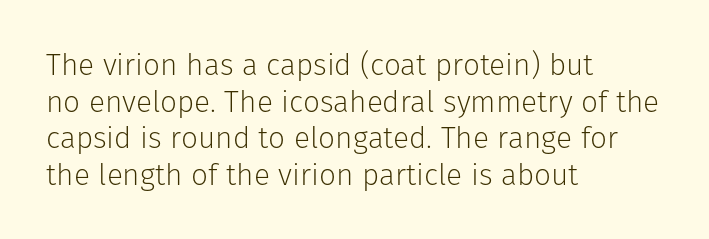
The image shows 30 px light sans-serif type, upright; set left-aligned, line spacing 1.22x, normal letter spacing, not underlined; low stroke contrast and a medium x-height.
